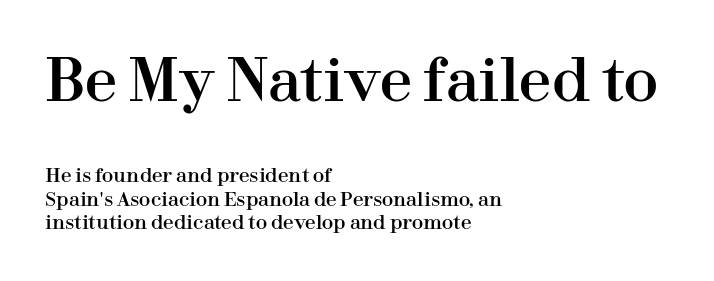
Looks like regular typesetting: each glyph gets only the width it needs. Words float on clear page, feet unadorned. The rendering keeps characters at their native spacing. In terms of posture, this sample is upright. In terms of letterform style, serifs are clearly present.
